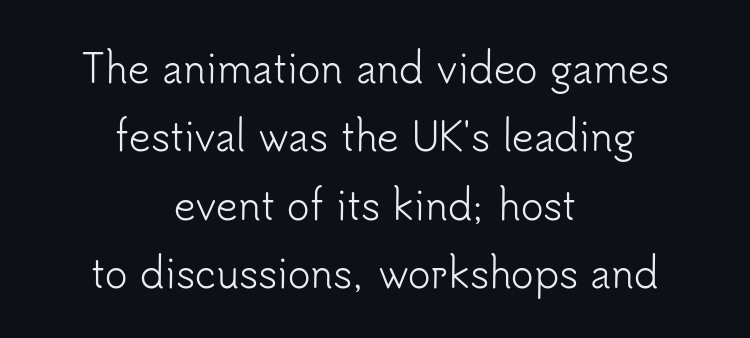
{"serif": "no", "italic": "no", "bold": "no", "weight": "light", "width": "normal", "stroke_contrast": "low", "x_height": "small", "monospaced": "no", "underline": "no", "align": "center", "line_spacing_ratio": 1.8, "letter_spacing": "normal", "letter_spacing_em": 0.0, "glyph_px": 38}
